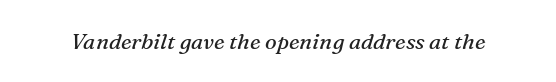
The image shows 22 px text type, italic (leaning right); set normal letter spacing, not underlined.
